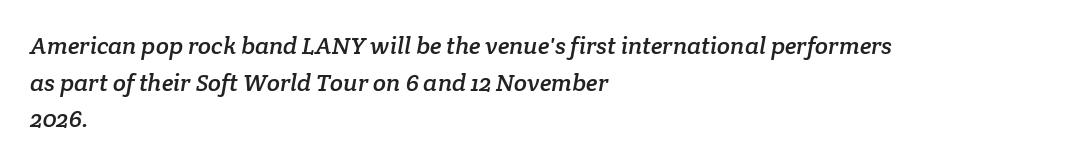
There is no visible air inserted between adjacent glyphs. The text block is weighted toward the left margin, trailing off unevenly rightward. Leading matches the norm, producing a regular column. Anything drawn beneath the words? Only blank space.
